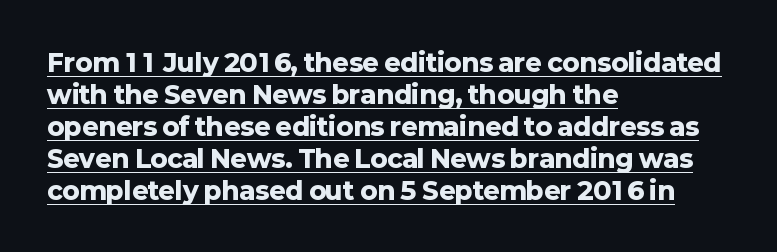
Q: Is the text bold? A: Yes.
Q: Is the text italic (slanted)? A: No, it is upright.
Q: Is the text underlined? A: Yes.
Q: How is the paragraph aligned? A: Left-aligned.
Q: Is the spacing between letters normal or unusually wide? A: Normal.
Q: Is the spacing between lines tight, normal or loose? A: Normal.
